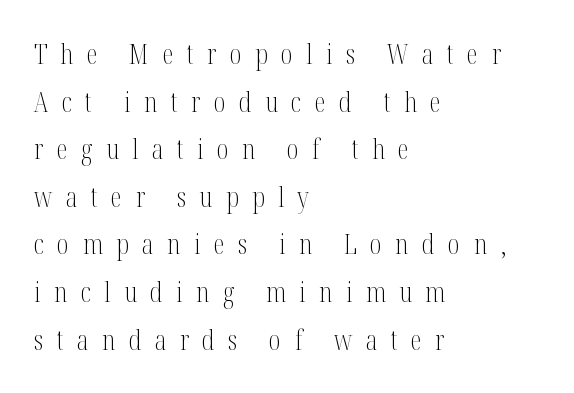
Q: Is the text bold? A: No.
Q: Is the text italic (slanted)? A: No, it is upright.
Q: Is the typeface a serif or a sans-serif typeface? A: Serif.
Q: Is the text underlined? A: No.
Q: How is the paragraph aligned? A: Left-aligned.
Q: Is the spacing between letters normal or unusually wide? A: Unusually wide.
Q: Is the spacing between lines tight, normal or loose? A: Normal.
Q: Width (condensed, normal, or wide)? A: Condensed.
Q: Stroke contrast? A: Medium.
Q: x-height? A: Medium.
Q: Monospaced? A: No.
